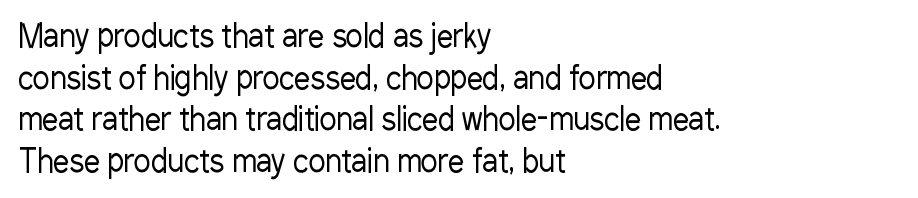
Q: Is the text bold? A: No.
Q: Is the text italic (slanted)? A: No, it is upright.
Q: Is the typeface a serif or a sans-serif typeface? A: Sans-serif.
Q: Is the text underlined? A: No.
Q: How is the paragraph aligned? A: Left-aligned.
Q: Is the spacing between letters normal or unusually wide? A: Normal.
Q: Is the spacing between lines tight, normal or loose? A: Normal.
Q: Width (condensed, normal, or wide)? A: Condensed.
Q: Stroke contrast? A: Low.
Q: x-height? A: Medium.
Q: Monospaced? A: No.
